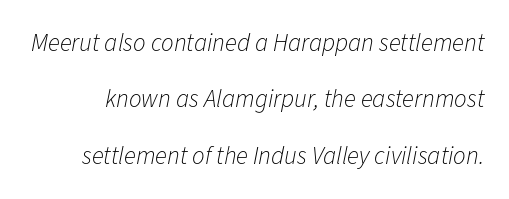
The image shows 25 px text type, italic (leaning right); set loose line spacing (2.26x), normal letter spacing, not underlined.
